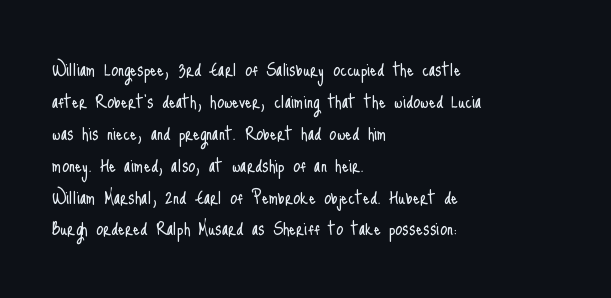
The image shows 22 px text type, upright; set left-aligned, normal line spacing (1.45x), normal letter spacing, not underlined.
